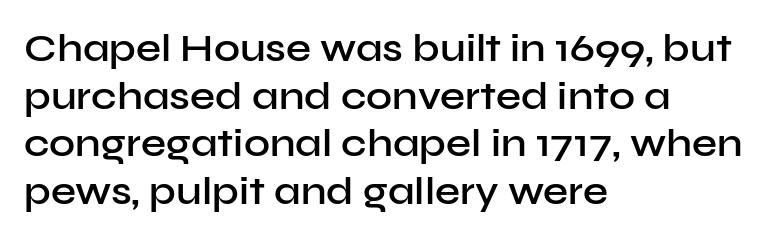
The gap between lines stays unmarked. You can tell it's not italic because the verticals are truly vertical. Inter-character spacing is left at the font's built-in metrics. What weight is shown? A semibold, between regular and bold. Spacing verdict: proportional, widths tailored to each character. Visually the block forms a straight wall on the left and a jagged coastline on the right.
